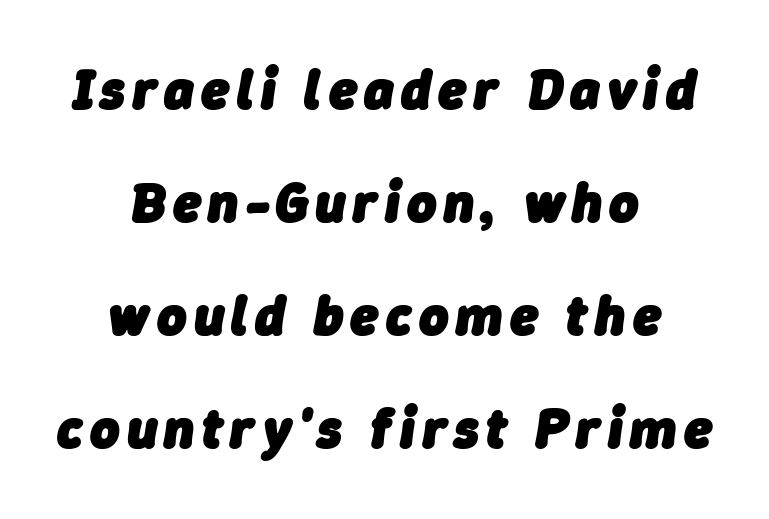
{"italic": "yes", "lean": "right", "slant_degrees": 9, "bold": "yes", "weight": "heavy", "width": "normal", "stroke_contrast": "low", "x_height": "medium", "monospaced": "no", "underline": "no", "align": "center", "line_spacing": "loose", "line_spacing_ratio": 2.02, "glyph_px": 56}
